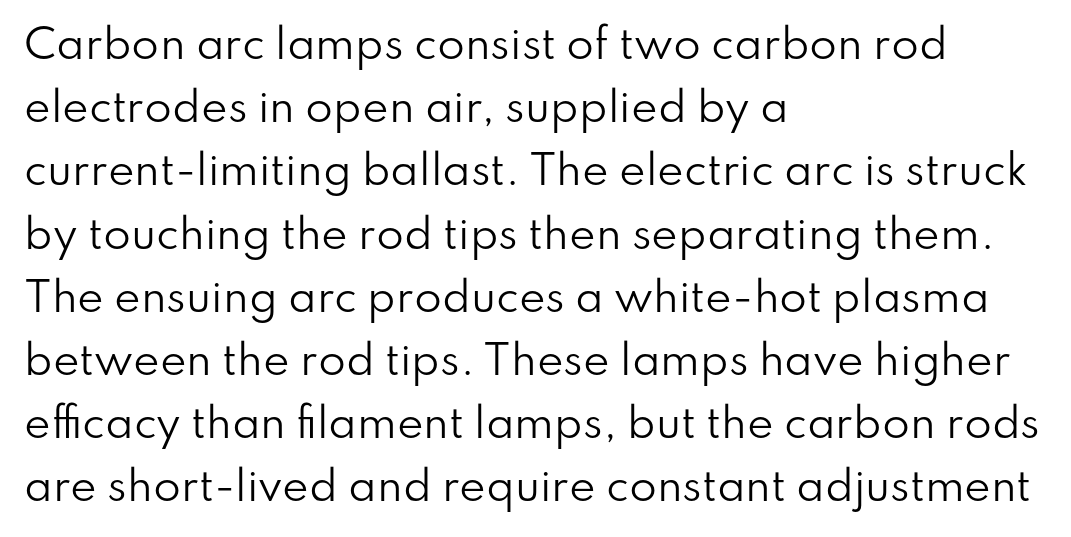
The image shows 40 px regular-weight sans-serif type, upright; set left-aligned, normal line spacing (1.58x), normal letter spacing, not underlined; low stroke contrast and a small x-height.
